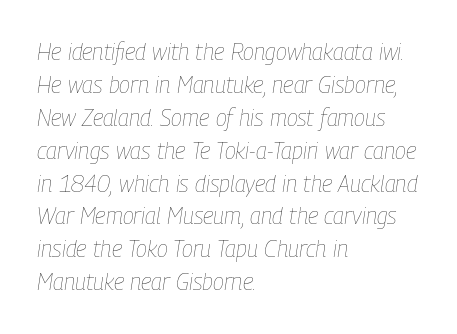
The image shows 23 px text type, italic (leaning right); set left-aligned, normal line spacing (1.43x), normal letter spacing, not underlined.
